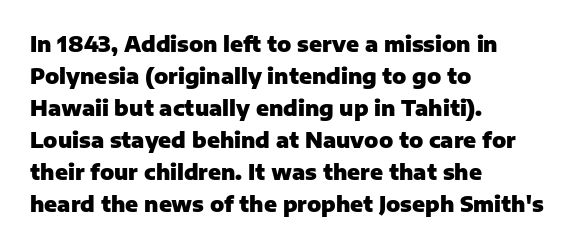
{"italic": "no", "bold": "yes", "underline": "no", "align": "left", "line_spacing": "normal", "line_spacing_ratio": 1.52, "letter_spacing": "normal", "letter_spacing_em": 0.0, "glyph_px": 21}
